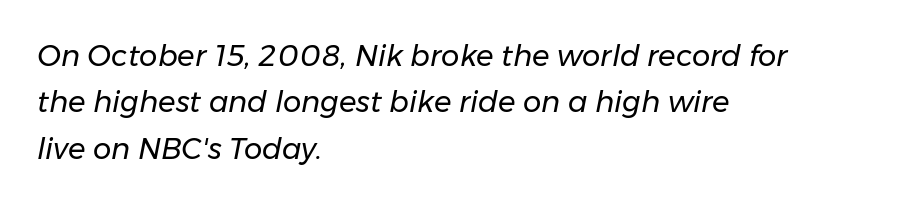
Slant detected: the letters are inclined. Unmarked baselines from the first word to the last. Counters stay open thanks to moderate or lighter strokes. A typesetter would call this zero additional tracking. Do the characters align in a grid? No, the font is proportional. Layout note: lines flush left.
